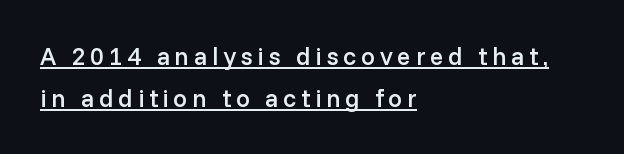
{"italic": "no", "bold": "semi", "underline": "yes", "align": "left", "line_spacing": "normal", "line_spacing_ratio": 1.68, "glyph_px": 25}
